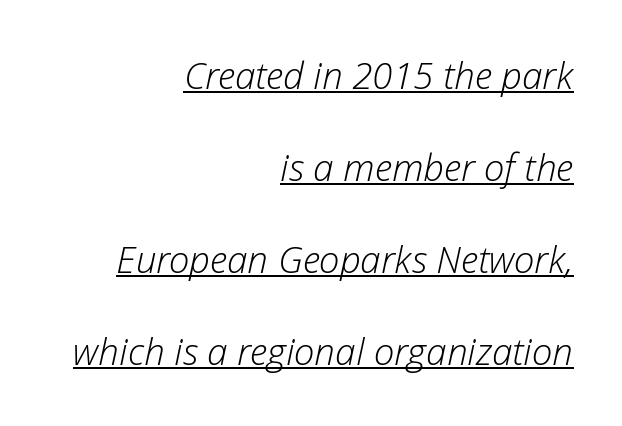
Q: Is the text bold? A: No.
Q: Is the text italic (slanted)? A: Yes, it leans right by about 12 degrees.
Q: Is the text underlined? A: Yes.
Q: How is the paragraph aligned? A: Right-aligned.
Q: Is the spacing between letters normal or unusually wide? A: Normal.
Q: Is the spacing between lines tight, normal or loose? A: Loose.
Q: Width (condensed, normal, or wide)? A: Normal.
Q: Stroke contrast? A: Low.
Q: x-height? A: Medium.
Q: Monospaced? A: No.
